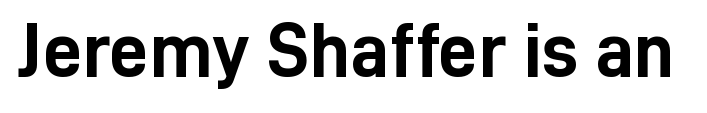
{"serif": "no", "italic": "no", "bold": "yes", "weight": "semibold", "width": "condensed", "stroke_contrast": "low", "x_height": "medium", "monospaced": "no", "underline": "no", "letter_spacing": "normal", "letter_spacing_em": 0.0, "glyph_px": 78}
